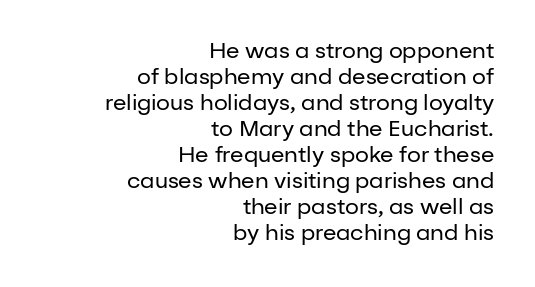
The image shows 22 px text type, upright; set right-aligned, line spacing 1.18x, normal letter spacing, not underlined.
